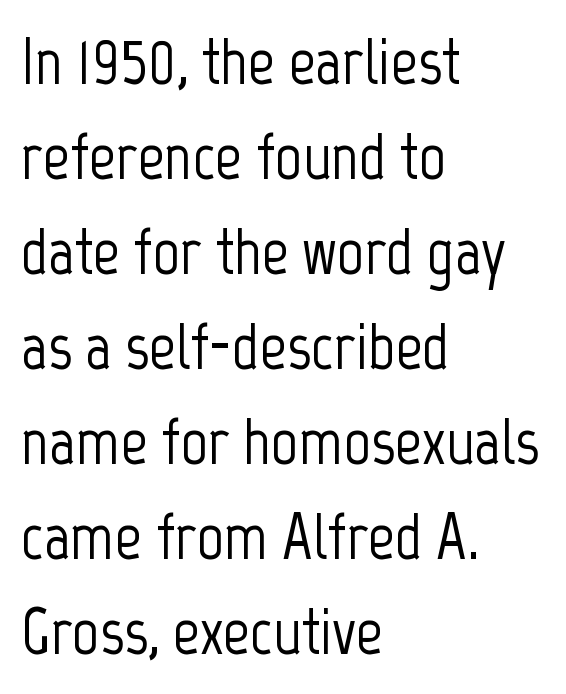
{"serif": "no", "italic": "no", "width": "condensed", "stroke_contrast": "low", "x_height": "medium", "monospaced": "no", "underline": "no", "align": "left", "line_spacing": "normal", "line_spacing_ratio": 1.44, "letter_spacing": "normal", "letter_spacing_em": 0.0, "glyph_px": 66}
